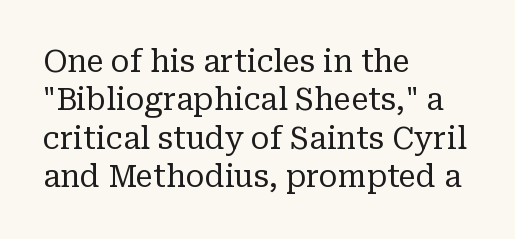
Any mark beneath the type? The region is blank. Each letter keeps its own natural width here, so spacing adapts to shape. Bold? No — there's no thickening of the strokes. Check where the strokes stop: tiny serifs finish them off. Is the letter spacing exaggerated? No — it looks like the ordinary default.
